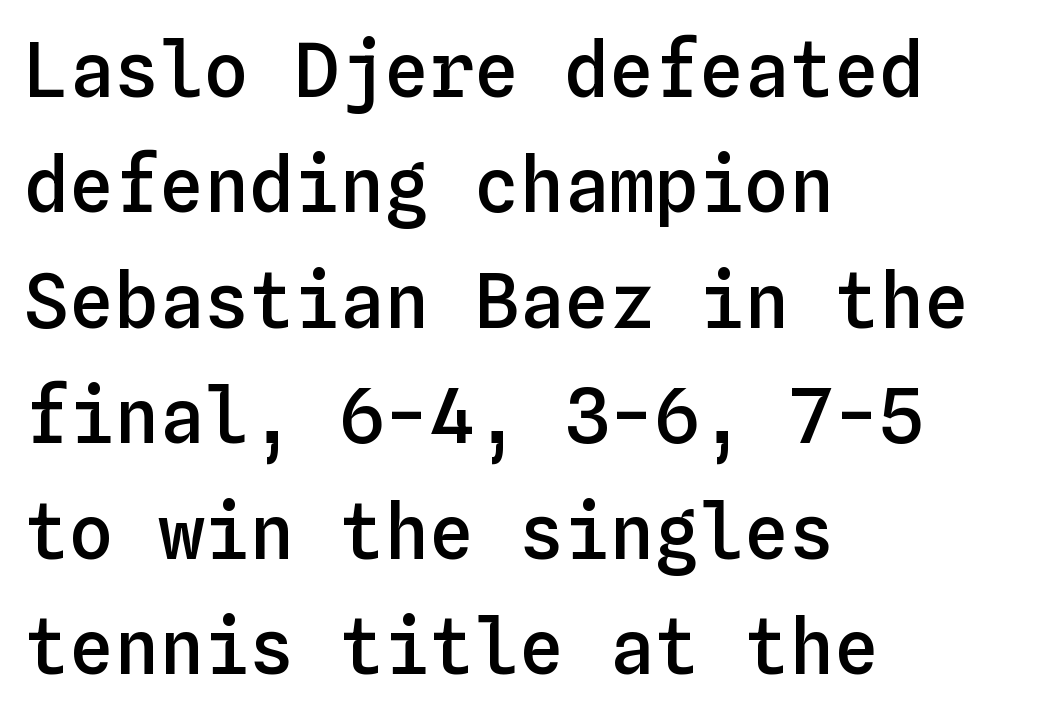
Each new line begins a customary step beneath the previous one. Firm but not heavy-handed strokes: this text is semibold. This is the regular roman posture of the typeface. Line starts are locked; line ends wander. In terms of letterspacing, this is plain default setting. Descenders are the only things crossing below the line.
